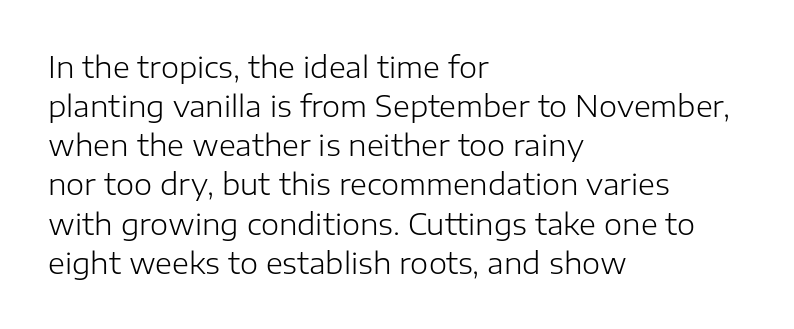
Q: Is the text bold? A: No.
Q: Is the text italic (slanted)? A: No, it is upright.
Q: Is the typeface a serif or a sans-serif typeface? A: Sans-serif.
Q: Is the text underlined? A: No.
Q: How is the paragraph aligned? A: Left-aligned.
Q: Is the spacing between letters normal or unusually wide? A: Normal.
Q: Is the spacing between lines tight, normal or loose? A: Normal.
Q: Width (condensed, normal, or wide)? A: Normal.
Q: Stroke contrast? A: Low.
Q: x-height? A: Medium.
Q: Monospaced? A: No.
